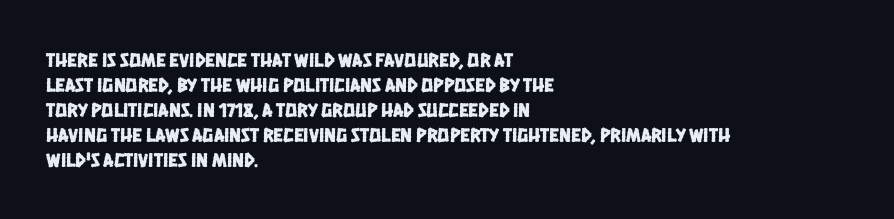
Q: Is the text underlined? A: No.
Q: How is the paragraph aligned? A: Left-aligned.
Q: Is the spacing between letters normal or unusually wide? A: Normal.
Q: Is the spacing between lines tight, normal or loose? A: Normal.
